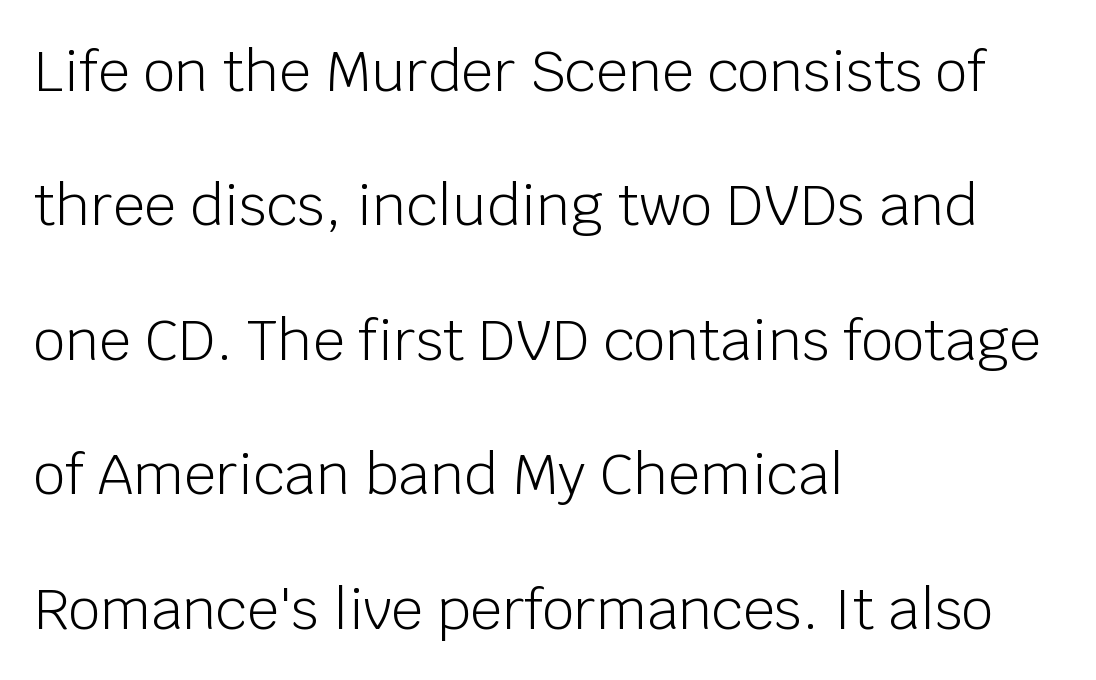
The lines in this sample share a left origin and differ only in where they stop. One glance says open: line gaps are wider than usual. What kind of face is this? One without serifs — a sans. The rendering uses natural spacing where letterforms have individual widths. Nope, not italic — everything's standing straight. Is the stroke heavy? The answer is a plain regular-or-lighter.
